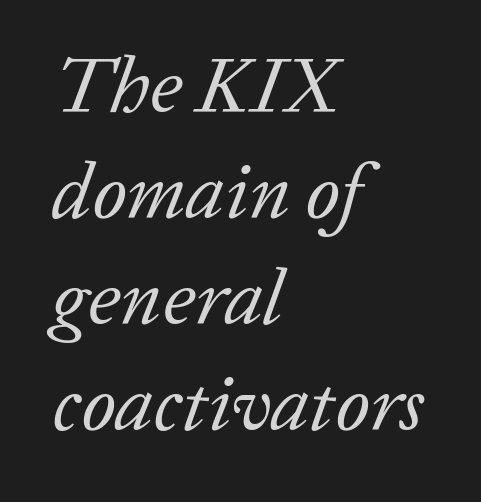
Stroke terminals: seriffed. Does extra space separate the letters? No, they use regular spacing. Vertically, the passage feels balanced, rows spaced as you'd expect. Line beginnings align vertically; line endings do not.
